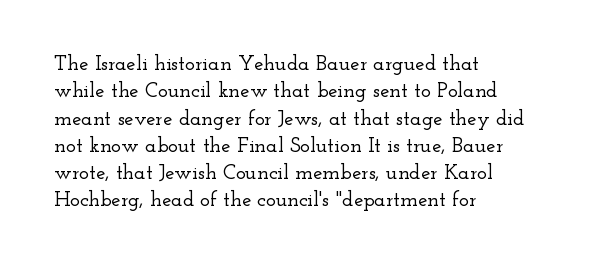
Q: Is the text italic (slanted)? A: No, it is upright.
Q: Is the text underlined? A: No.
Q: How is the paragraph aligned? A: Left-aligned.
Q: Is the spacing between letters normal or unusually wide? A: Normal.
Q: Is the spacing between lines tight, normal or loose? A: Normal.
